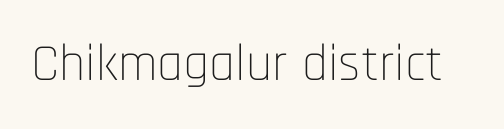
The letters advance in unequal steps, a hallmark of proportional type. This rendering leaves character spacing at its baseline value. You can tell from the bare stems that sans-serif type was used. Summary of weight: not heavy and not bold. The specimen omits any rule beneath the text block's lines.
